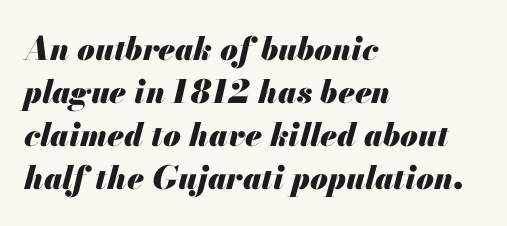
Q: Is the text bold? A: Yes.
Q: Is the text italic (slanted)? A: Yes, it leans right by about 13 degrees.
Q: Is the text underlined? A: No.
Q: How is the paragraph aligned? A: Left-aligned.
Q: Is the spacing between letters normal or unusually wide? A: Normal.
Q: Is the spacing between lines tight, normal or loose? A: Normal.
Q: Width (condensed, normal, or wide)? A: Normal.
Q: Stroke contrast? A: Medium.
Q: x-height? A: Small.
Q: Monospaced? A: No.
